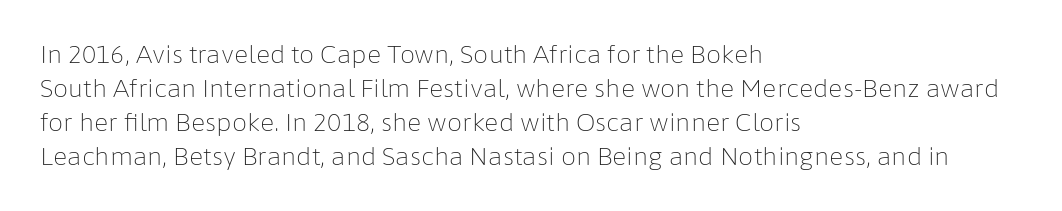
Q: Is the text bold? A: No.
Q: Is the text italic (slanted)? A: No, it is upright.
Q: Is the text underlined? A: No.
Q: How is the paragraph aligned? A: Left-aligned.
Q: Is the spacing between letters normal or unusually wide? A: Normal.
Q: Is the spacing between lines tight, normal or loose? A: Normal.
